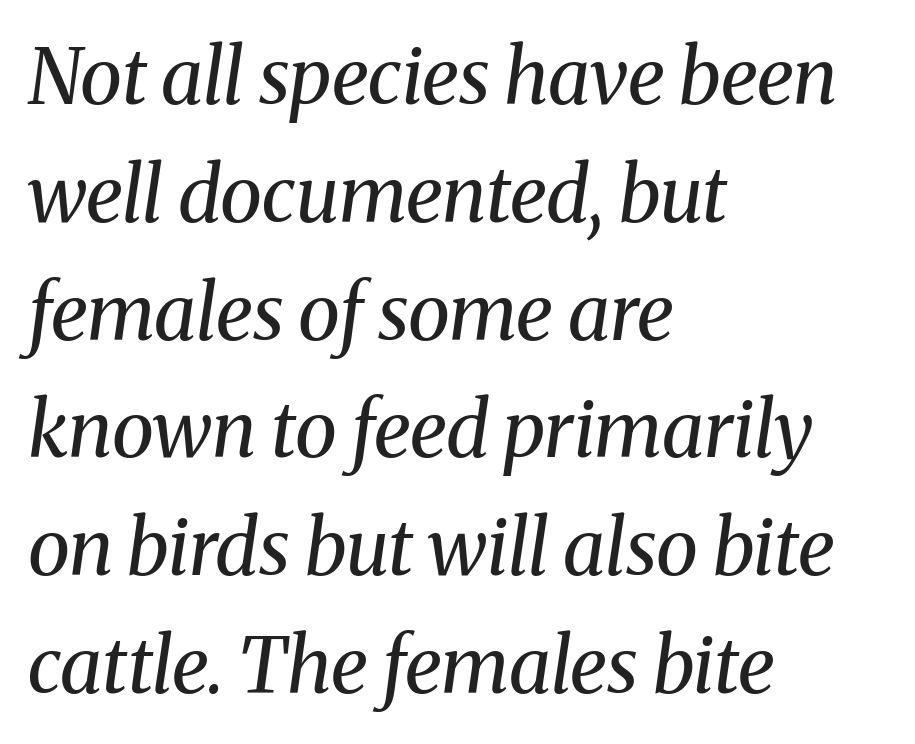
No extra ink here — the face is not bold. A typesetter would call this proportional, since set widths differ per character. The words here are not underlined. This sample is left-justified, so line endings fall wherever the words run out. The block of text has a typical density, with ordinary space between rows.
